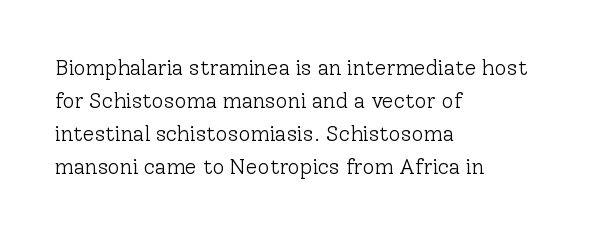
Q: Is the text bold? A: No.
Q: Is the text italic (slanted)? A: No, it is upright.
Q: Is the text underlined? A: No.
Q: How is the paragraph aligned? A: Left-aligned.
Q: Is the spacing between letters normal or unusually wide? A: Normal.
Q: Is the spacing between lines tight, normal or loose? A: Normal.
